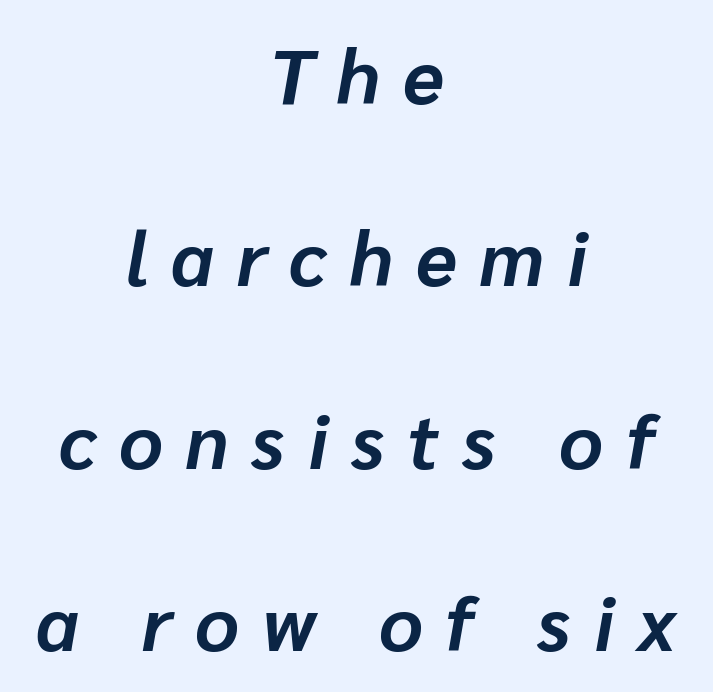
Each word looks stretched out because of the extra space between its letters. How heavy is the stroke? Heavy — this is a bold. Airy leading. Character widths vary here, with narrow letters taking less room than wide ones.
